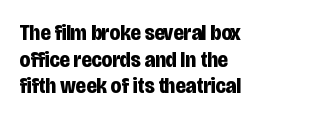
{"italic": "no", "bold": "yes", "underline": "no", "align": "left", "line_spacing_ratio": 1.21, "letter_spacing": "normal", "letter_spacing_em": 0.0, "glyph_px": 22}
